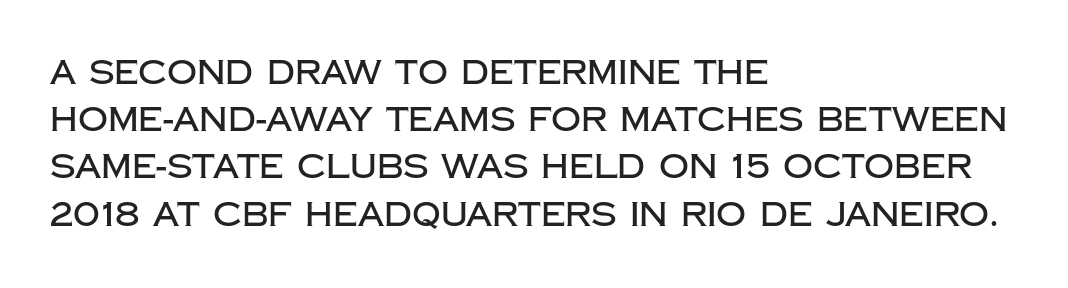
Q: Is the text italic (slanted)? A: No, it is upright.
Q: Is the typeface a serif or a sans-serif typeface? A: Sans-serif.
Q: Is the text underlined? A: No.
Q: How is the paragraph aligned? A: Left-aligned.
Q: Is the spacing between letters normal or unusually wide? A: Normal.
Q: Is the spacing between lines tight, normal or loose? A: Normal.
Q: Width (condensed, normal, or wide)? A: Normal.
Q: Stroke contrast? A: Low.
Q: x-height? A: Large.
Q: Monospaced? A: No.
